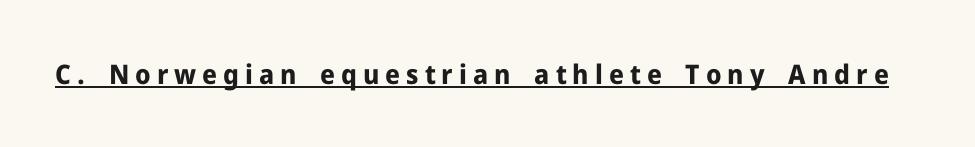
Strokes here are thick enough to call this a true bold. The type sits square on the baseline with zero lean. Short note: letters widely spaced. These characters rest on top of a visible drawn line.
